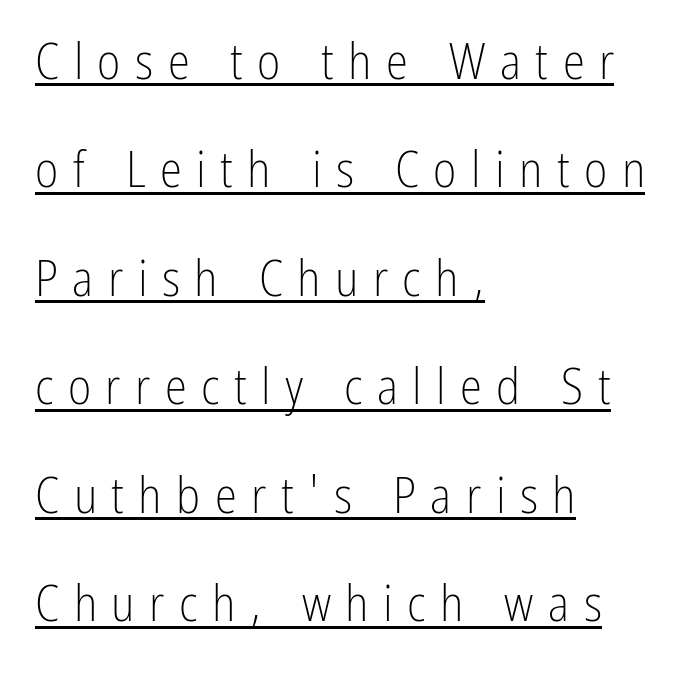
Q: Is the text bold? A: No.
Q: Is the text italic (slanted)? A: No, it is upright.
Q: Is the typeface a serif or a sans-serif typeface? A: Sans-serif.
Q: Is the text underlined? A: Yes.
Q: How is the paragraph aligned? A: Left-aligned.
Q: Is the spacing between letters normal or unusually wide? A: Unusually wide.
Q: Is the spacing between lines tight, normal or loose? A: Loose.
Q: Width (condensed, normal, or wide)? A: Condensed.
Q: Stroke contrast? A: Low.
Q: x-height? A: Medium.
Q: Monospaced? A: No.
